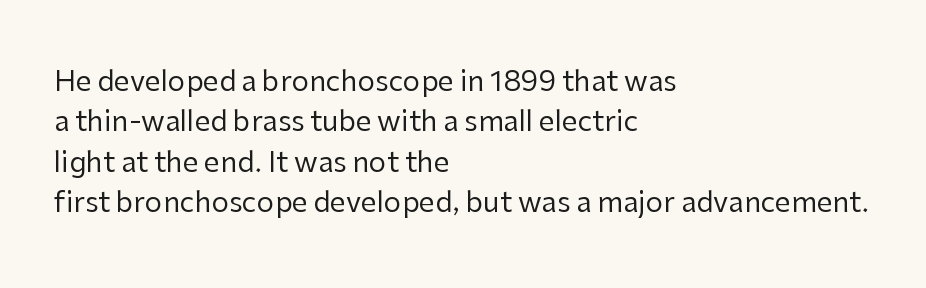
The image shows 28 px regular-weight sans-serif type, upright; set left-aligned, normal line spacing (1.44x), normal letter spacing, not underlined; low stroke contrast and a medium x-height.
